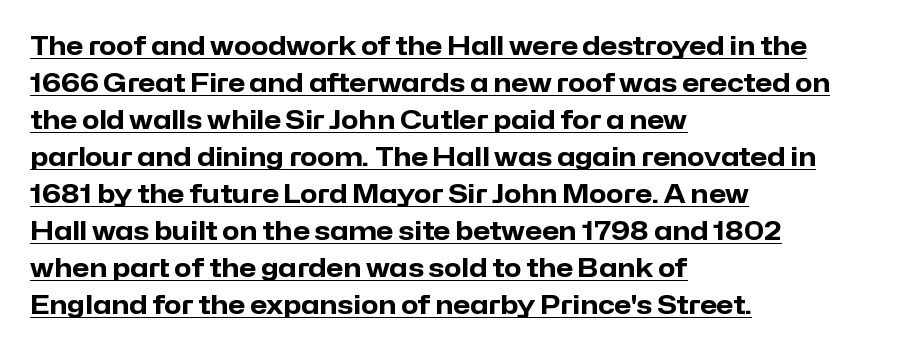
The image shows 25 px bold type, upright; set left-aligned, normal line spacing (1.48x), normal letter spacing, underlined.
